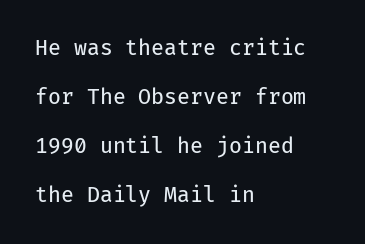
Q: Is the text bold? A: No.
Q: Is the text italic (slanted)? A: No, it is upright.
Q: Is the text underlined? A: No.
Q: How is the paragraph aligned? A: Left-aligned.
Q: Is the spacing between letters normal or unusually wide? A: Normal.
Q: Is the spacing between lines tight, normal or loose? A: Loose.
